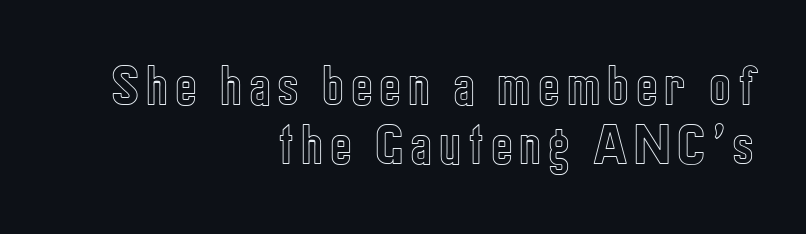
The image shows 46 px condensed type, upright; set right-aligned, normal line spacing (1.28x), not underlined; a medium x-height.
